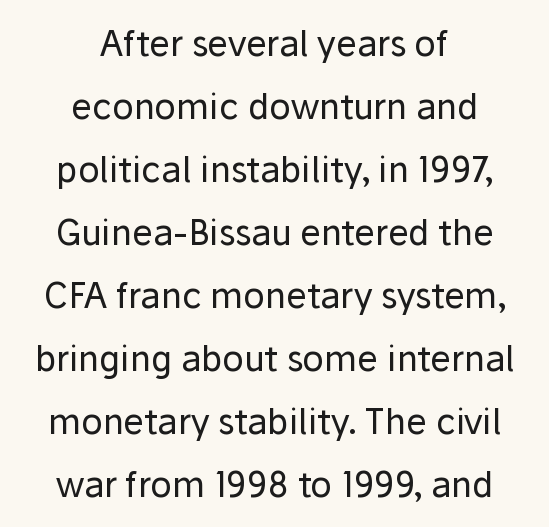
The image shows 35 px regular-weight sans-serif type, upright; set centered, line spacing 1.8x, normal letter spacing, not underlined; low stroke contrast and a medium x-height.
